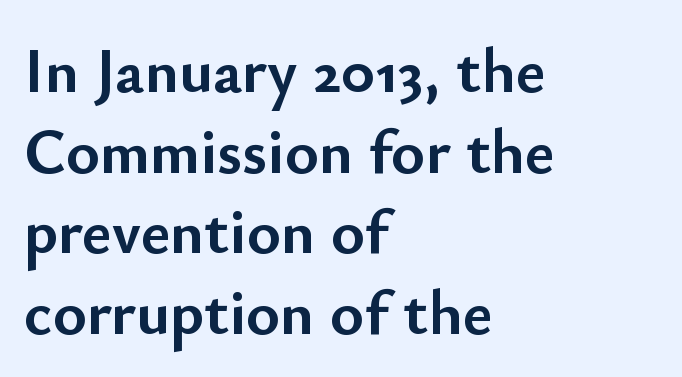
Q: Is the text bold? A: Yes.
Q: Is the text italic (slanted)? A: No, it is upright.
Q: Is the typeface a serif or a sans-serif typeface? A: Sans-serif.
Q: Is the text underlined? A: No.
Q: How is the paragraph aligned? A: Left-aligned.
Q: Is the spacing between letters normal or unusually wide? A: Normal.
Q: Is the spacing between lines tight, normal or loose? A: Normal.
Q: Width (condensed, normal, or wide)? A: Normal.
Q: Stroke contrast? A: Low.
Q: x-height? A: Small.
Q: Monospaced? A: No.
